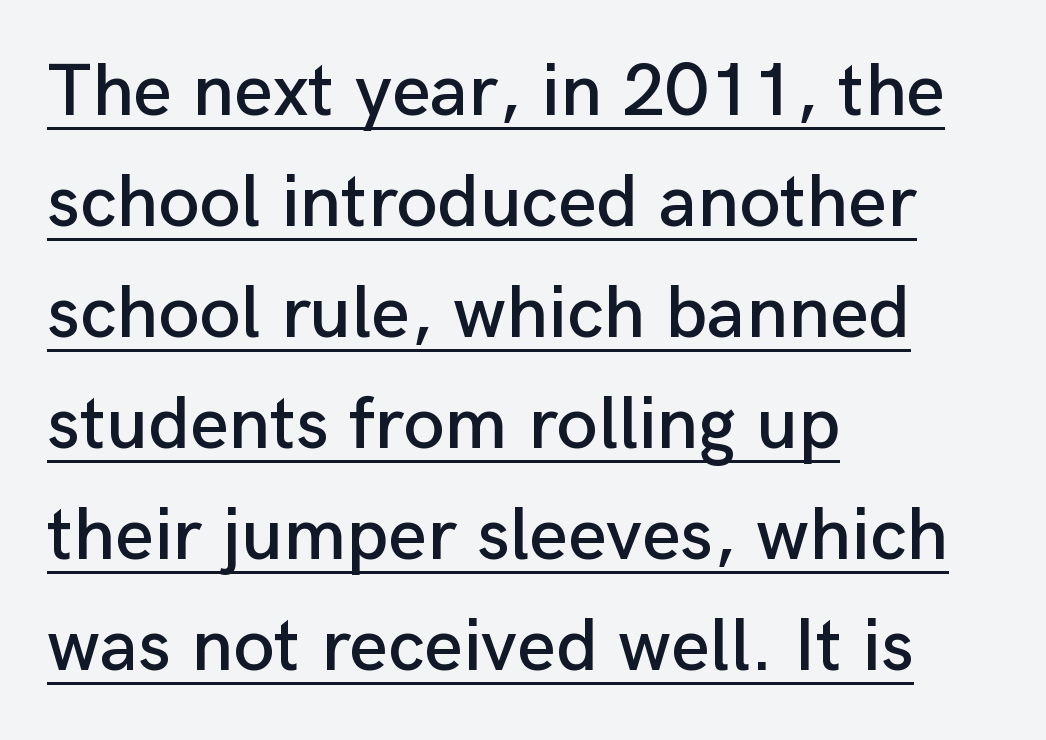
Q: Is the text italic (slanted)? A: No, it is upright.
Q: Is the typeface a serif or a sans-serif typeface? A: Sans-serif.
Q: Is the text underlined? A: Yes.
Q: How is the paragraph aligned? A: Left-aligned.
Q: Is the spacing between letters normal or unusually wide? A: Normal.
Q: Is the spacing between lines tight, normal or loose? A: Normal.
Q: Width (condensed, normal, or wide)? A: Normal.
Q: Stroke contrast? A: Low.
Q: x-height? A: Medium.
Q: Monospaced? A: No.
